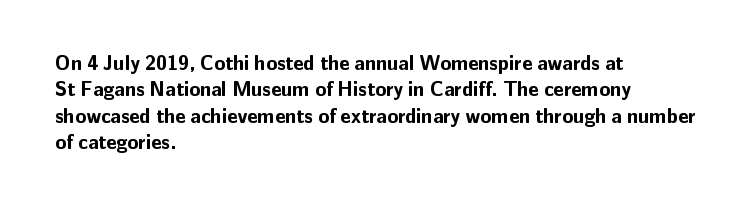
No extra tracking has been applied to these lines. The font is running at its bold setting. Students, observe: this is what conventionally led text looks like. Ascenders rise straight up at ninety degrees.
